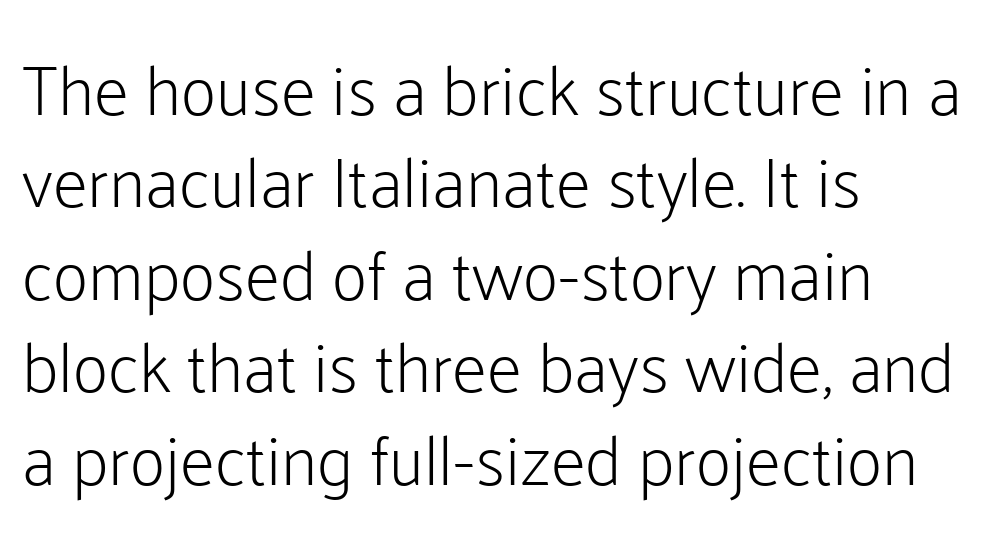
Q: Is the text bold? A: No.
Q: Is the text italic (slanted)? A: No, it is upright.
Q: Is the typeface a serif or a sans-serif typeface? A: Sans-serif.
Q: Is the text underlined? A: No.
Q: How is the paragraph aligned? A: Left-aligned.
Q: Is the spacing between letters normal or unusually wide? A: Normal.
Q: Is the spacing between lines tight, normal or loose? A: Normal.
Q: Width (condensed, normal, or wide)? A: Normal.
Q: Stroke contrast? A: Low.
Q: x-height? A: Medium.
Q: Monospaced? A: No.
